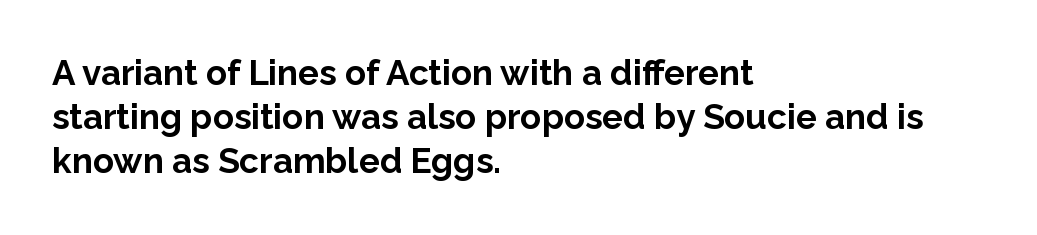
The image shows 35 px bold sans-serif type, upright; set left-aligned, normal line spacing (1.26x), normal letter spacing, not underlined; low stroke contrast and a medium x-height.
